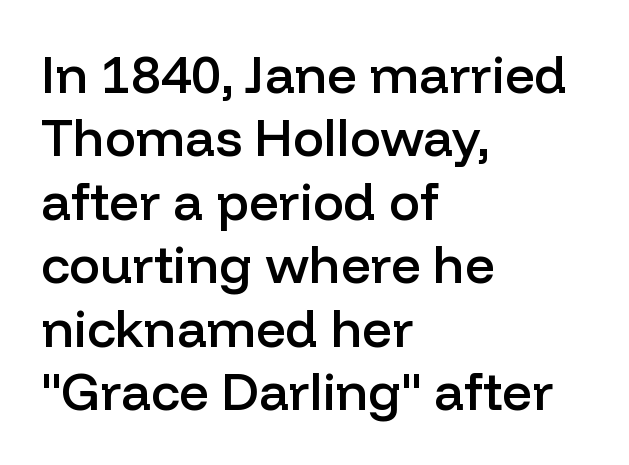
The face used here is a semibold: visibly heavier than regular, lighter than bold. Observe the ordinary spacing: letters are neighbours, not strangers. Spacing verdict: proportional, widths tailored to each character. The text block is weighted toward the left margin, trailing off unevenly rightward.
